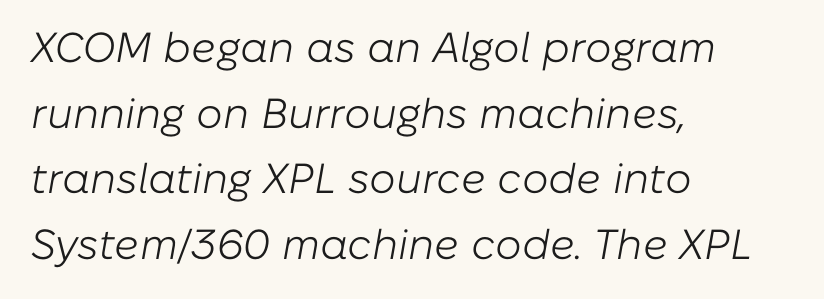
{"italic": "yes", "lean": "right", "slant_degrees": 10, "bold": "no", "weight": "light", "width": "normal", "stroke_contrast": "low", "x_height": "medium", "monospaced": "no", "underline": "no", "align": "left", "line_spacing": "normal", "line_spacing_ratio": 1.56, "letter_spacing": "normal", "letter_spacing_em": 0.0, "glyph_px": 42}
